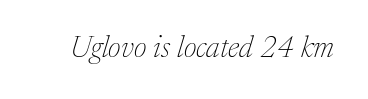
The image shows 30 px thin serif type, italic (leaning right); set normal letter spacing, not underlined; medium stroke contrast and a medium x-height.
